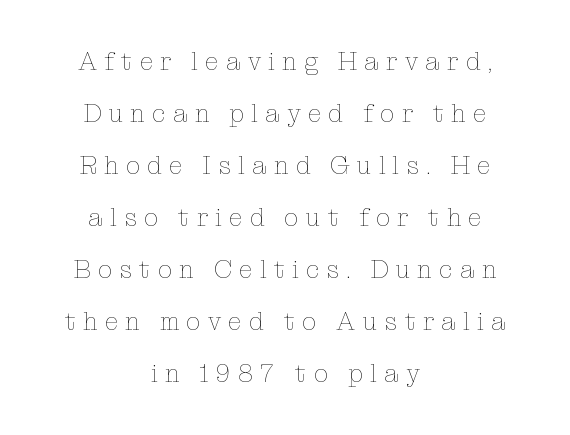
{"italic": "no", "bold": "no", "underline": "no", "align": "center", "line_spacing": "loose", "line_spacing_ratio": 2.08, "letter_spacing": "wide", "letter_spacing_em": 0.29, "glyph_px": 25}
